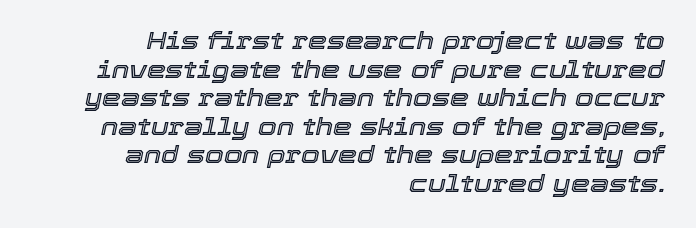
Only glyphs here, with clear space below each row. Line endings align vertically; line beginnings do not. Yep, that's italic — everything's leaning. Characters follow at the spacing the type designer built in.
